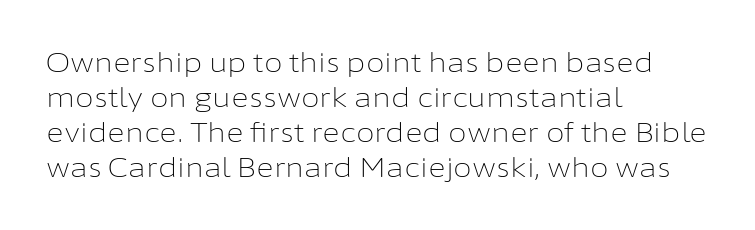
Style check: upright. Plain, unruled lines of type. The paragraph has a hard left edge and a soft right edge. This rendering leaves character spacing at its baseline value. A typesetter would call this leading conventional body-copy spacing. These glyphs show unthickened strokes, regular width or finer.
